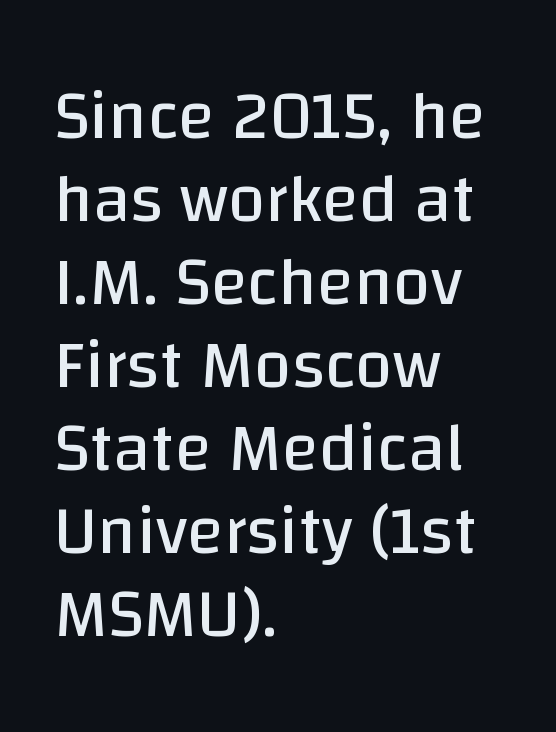
{"serif": "no", "italic": "no", "bold": "no", "weight": "regular", "width": "normal", "stroke_contrast": "low", "x_height": "large", "monospaced": "no", "underline": "no", "align": "left", "line_spacing_ratio": 1.22, "letter_spacing": "normal", "letter_spacing_em": 0.0, "glyph_px": 68}
